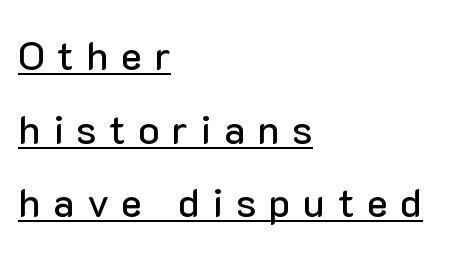
It's the straight-up-and-down kind of type. Beneath each row of characters lies a ruled line. Looks like regular typesetting: each glyph gets only the width it needs. Which margin do the lines hug? The left one — the right edge is uneven. The line texture is sparse and dotted thanks to wide tracking.
